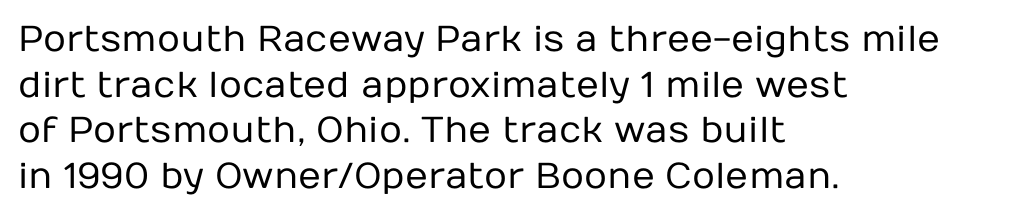
This is roman type, the default non-slanted kind. The tracking reads as untouched default to a designer's eye. Varying glyph widths throughout — classic text-font behaviour. Type without underlining. The lines in this sample share a left origin and differ only in where they stop.
